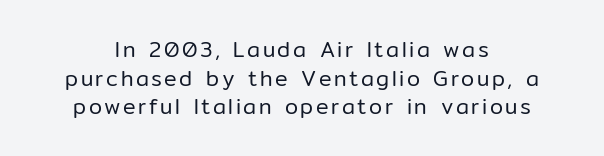
The image shows 21 px text type, upright; set centered, normal line spacing (1.36x), not underlined.
